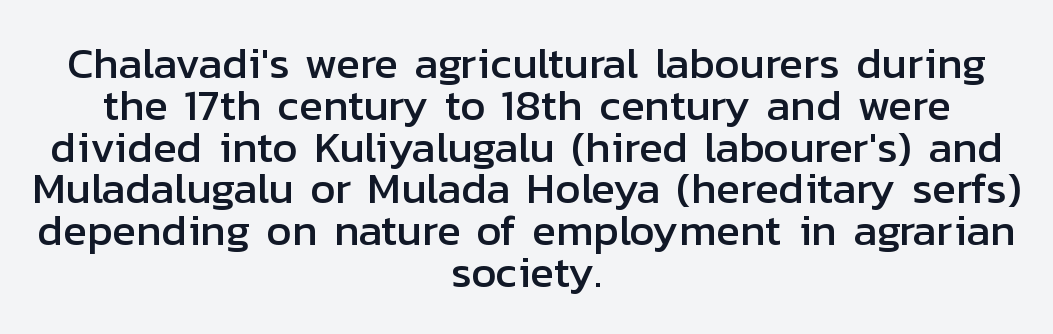
{"serif": "no", "italic": "no", "width": "normal", "stroke_contrast": "low", "x_height": "medium", "monospaced": "no", "underline": "no", "align": "center", "line_spacing": "tight", "line_spacing_ratio": 0.95, "letter_spacing": "normal", "letter_spacing_em": 0.0, "glyph_px": 44}
